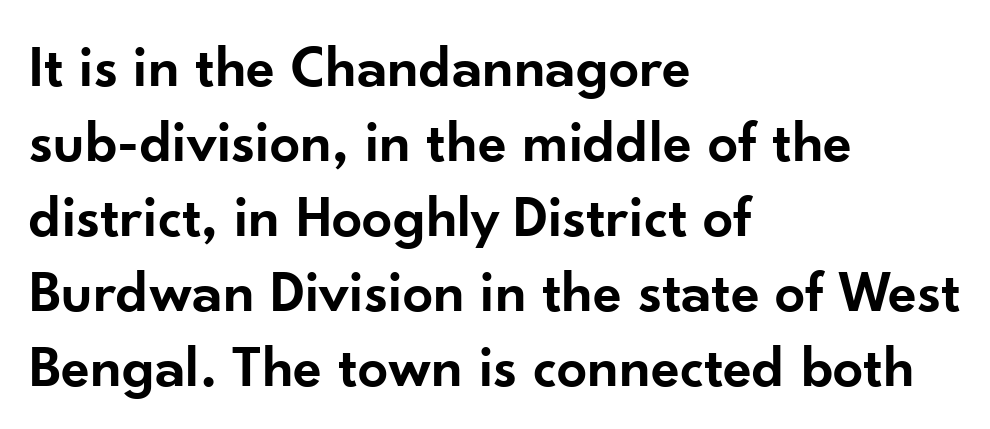
These lines are rendered in a variable-pitch font. Is there much room between lines? A standard amount, neither cramped nor airy. Serifs: no, the terminals of the letterforms are clean. The typesetting leans somewhat heavy: a semibold.
